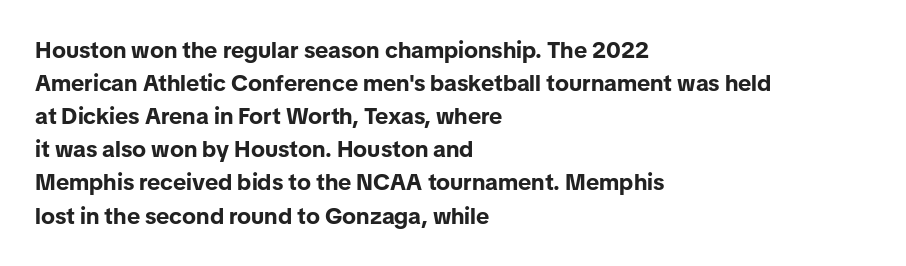
The image shows 23 px bold type, upright; set left-aligned, normal line spacing (1.44x), normal letter spacing, not underlined.
